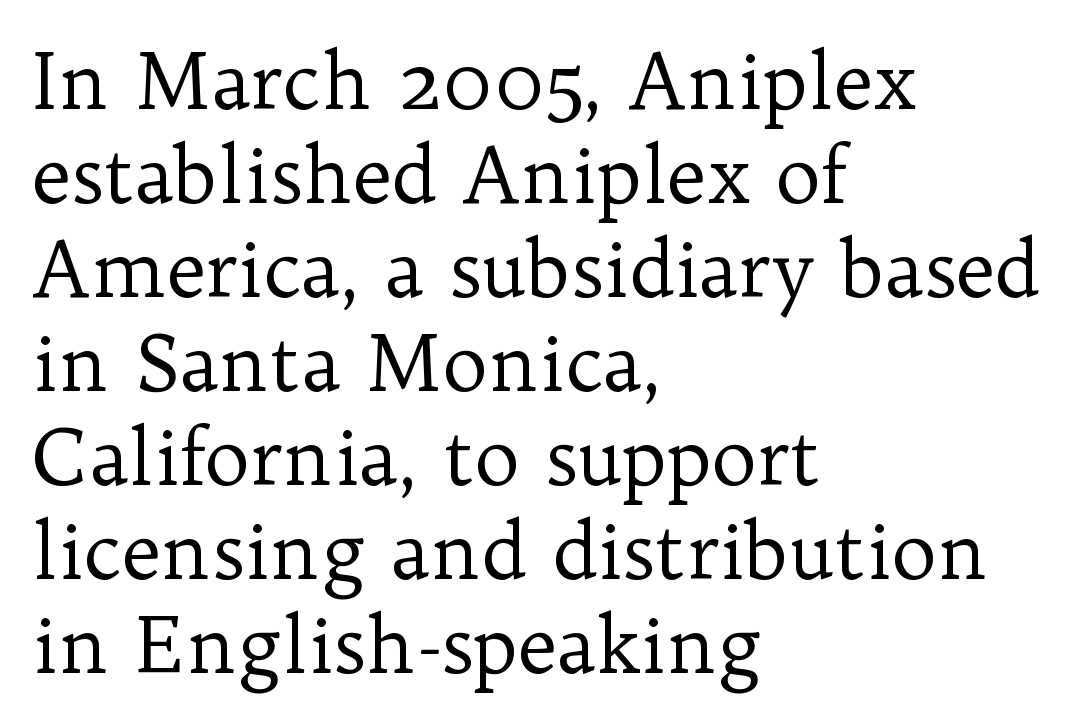
{"serif": "yes", "italic": "no", "bold": "no", "weight": "regular", "width": "normal", "stroke_contrast": "low", "x_height": "medium", "monospaced": "no", "underline": "no", "align": "left", "line_spacing_ratio": 1.22, "letter_spacing": "normal", "letter_spacing_em": 0.0, "glyph_px": 77}
